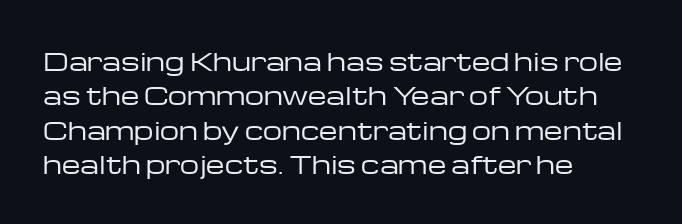
{"italic": "no", "bold": "no", "underline": "no", "align": "left", "line_spacing": "normal", "line_spacing_ratio": 1.43, "letter_spacing": "normal", "letter_spacing_em": 0.0, "glyph_px": 24}
